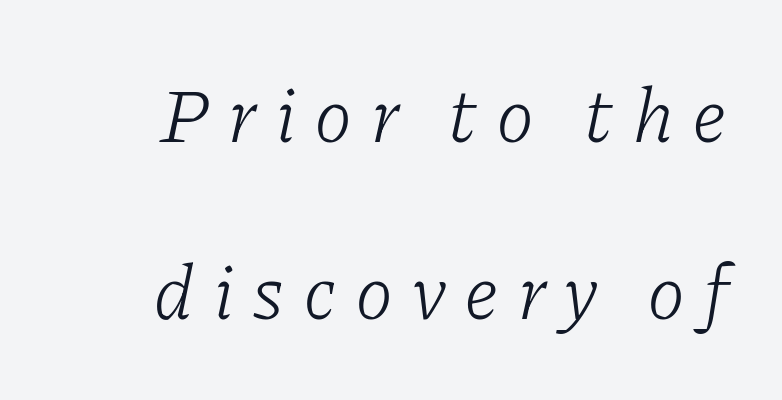
{"serif": "yes", "italic": "yes", "lean": "right", "slant_degrees": 11, "bold": "no", "weight": "light", "width": "normal", "stroke_contrast": "low", "x_height": "medium", "monospaced": "no", "underline": "no", "line_spacing": "loose", "line_spacing_ratio": 2.27, "letter_spacing": "wide", "letter_spacing_em": 0.23, "glyph_px": 78}
